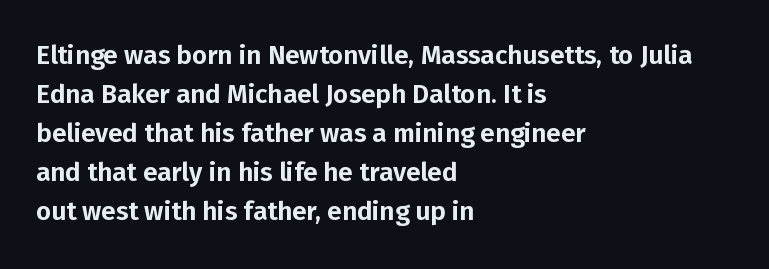
The compositor pushed each line to the left boundary. Every stem runs plumb, perpendicular to the baseline. This sample keeps an unexceptional amount of space between lines. Here the glyphs are tracked normally, forming tight word shapes. Descender tails drop into unmarked territory.
